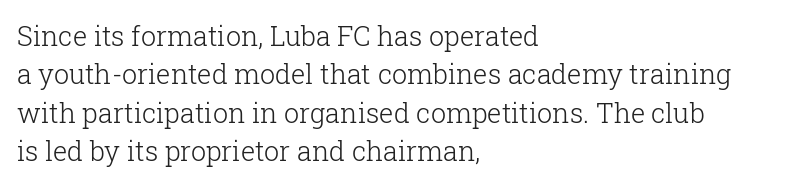
Every row of glyphs begins at an identical x-position on the left. A roman cut, with each character standing at attention. Does the leading feel generous? No, just average. The tracking reads as untouched default to a designer's eye.
